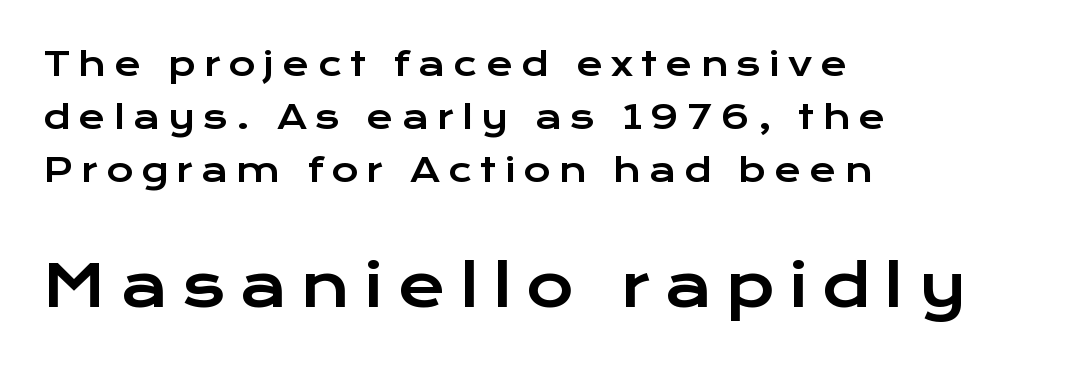
{"serif": "no", "italic": "no", "width": "wide", "stroke_contrast": "low", "x_height": "medium", "monospaced": "no", "underline": "no", "align": "left", "line_spacing": "normal", "line_spacing_ratio": 1.61, "letter_spacing": "wide", "letter_spacing_em": 0.24, "larger_block": "second", "size_ratio": 1.76, "glyph_px": 58}
